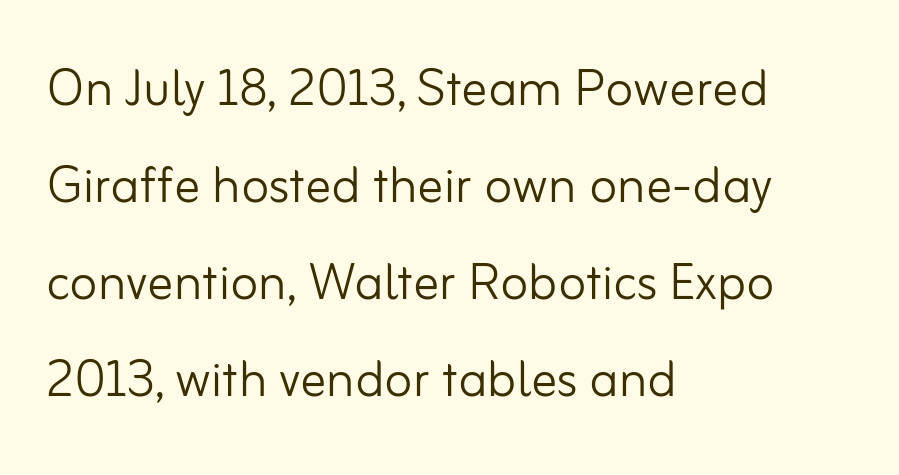
The image shows 65 px light sans-serif type, upright; set left-aligned, normal line spacing (1.49x), normal letter spacing, not underlined; low stroke contrast and a small x-height.
